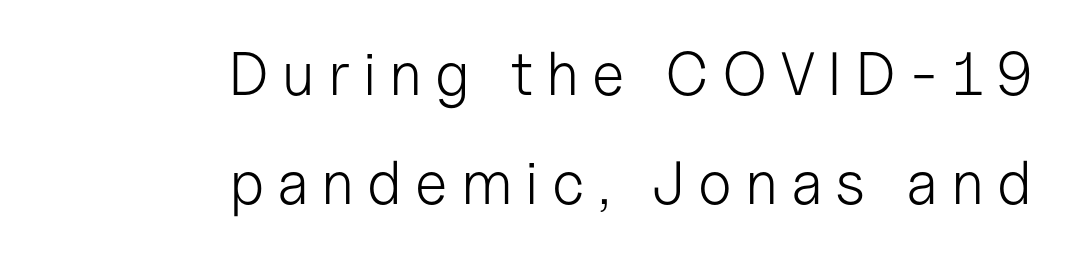
A student would call this right alignment; a typographer would say flush right, rag left. The words here are not underlined. Weight: regular or lighter. Character widths vary here, with narrow letters taking less room than wide ones. Posture: upright roman. Caption: expanded tracking, letters set apart.
